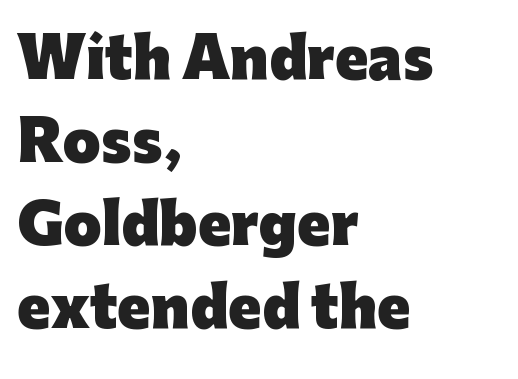
The image shows 55 px heavy sans-serif type, upright; set left-aligned, normal line spacing (1.51x), normal letter spacing, not underlined; low stroke contrast and a medium x-height.
